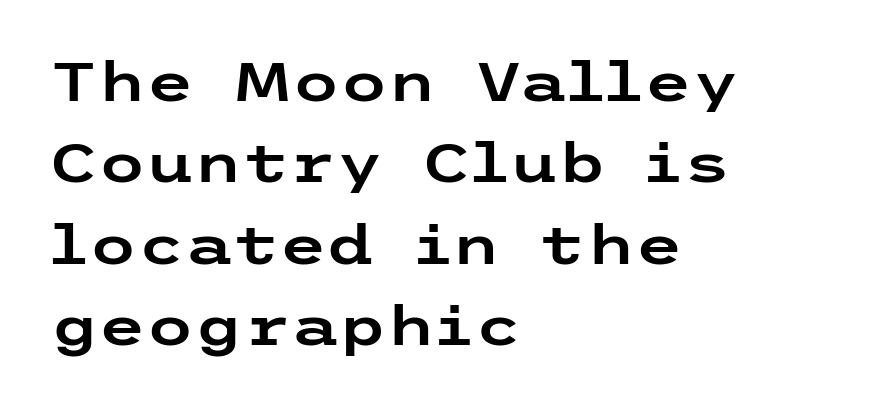
Short note: letters normally spaced. All the whitespace from short lines collects on the right. The type family on display is of the sans-serif kind. Notice how the stems are strictly vertical — no italics here.
